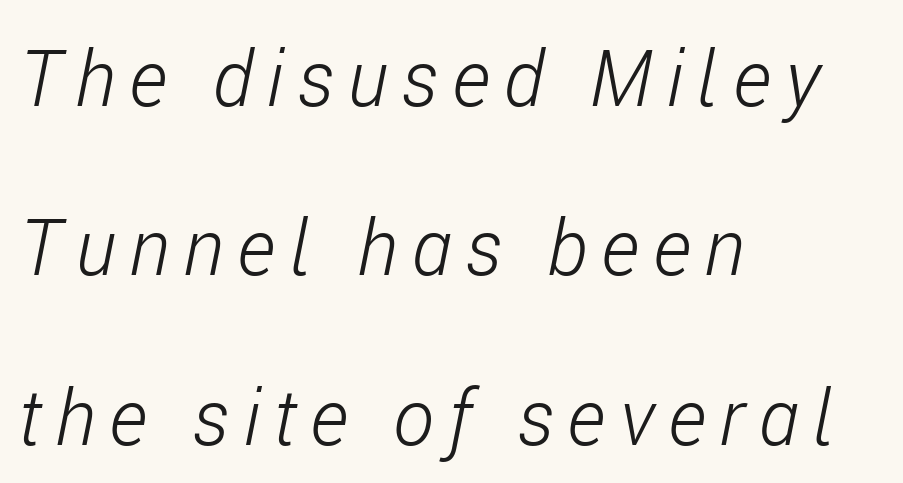
{"italic": "yes", "lean": "right", "slant_degrees": 11, "bold": "no", "weight": "light", "width": "condensed", "stroke_contrast": "low", "x_height": "medium", "monospaced": "no", "underline": "no", "align": "left", "line_spacing": "loose", "line_spacing_ratio": 2.2, "glyph_px": 77}
